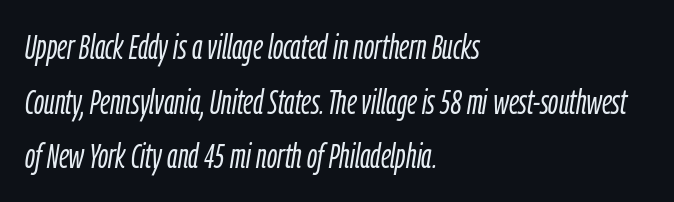
The space directly below the letters is spotless. Compared with a typical body face, this is equally light or lighter still. The rendering keeps characters at their native spacing. A normal amount of white space separates one row of letters from the next.
